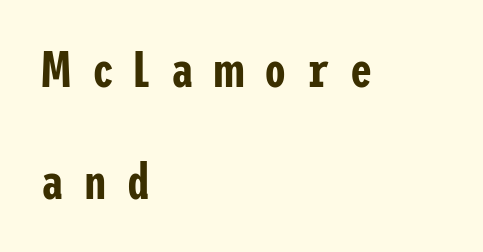
{"serif": "no", "italic": "no", "width": "condensed", "stroke_contrast": "low", "x_height": "medium", "underline": "no", "align": "left", "line_spacing": "loose", "line_spacing_ratio": 2.25, "letter_spacing": "wide", "letter_spacing_em": 0.41, "glyph_px": 50}
